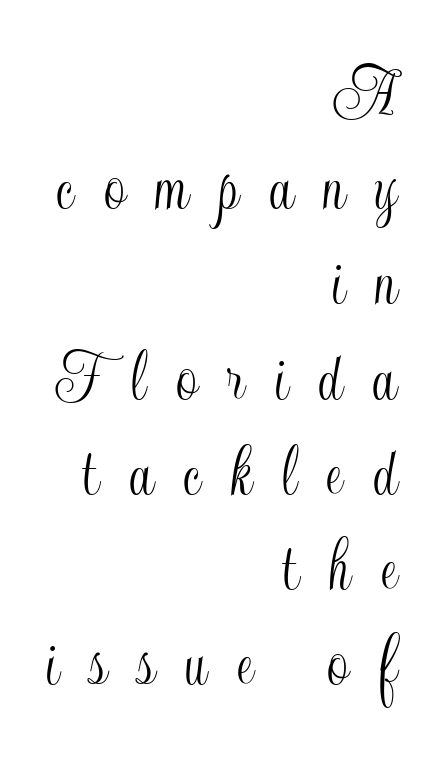
The image shows 75 px condensed type; set right-aligned, normal line spacing (1.27x), unusually wide letter spacing (+0.4 em), not underlined; a small x-height.
